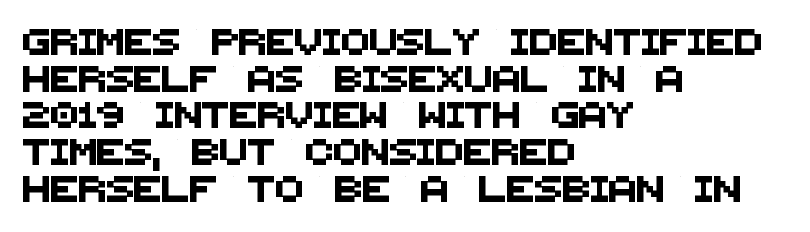
The image shows 26 px text type; set left-aligned, normal line spacing (1.41x), normal letter spacing, not underlined.
